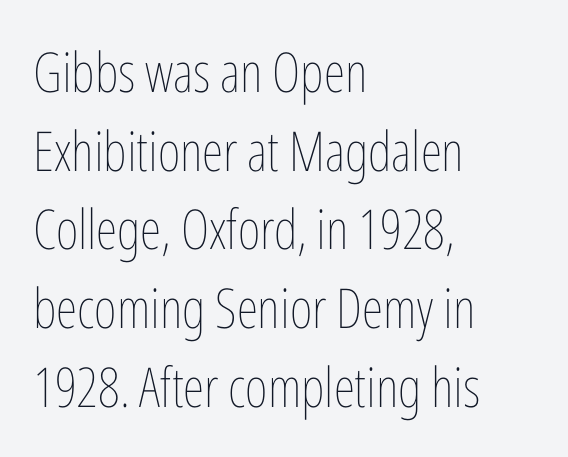
No heavy texture on the line: the type isn't bold. If you drew a ruler down the left edge, every line would touch it. Interline gaps are of average width in this sample. Type without underlining.
